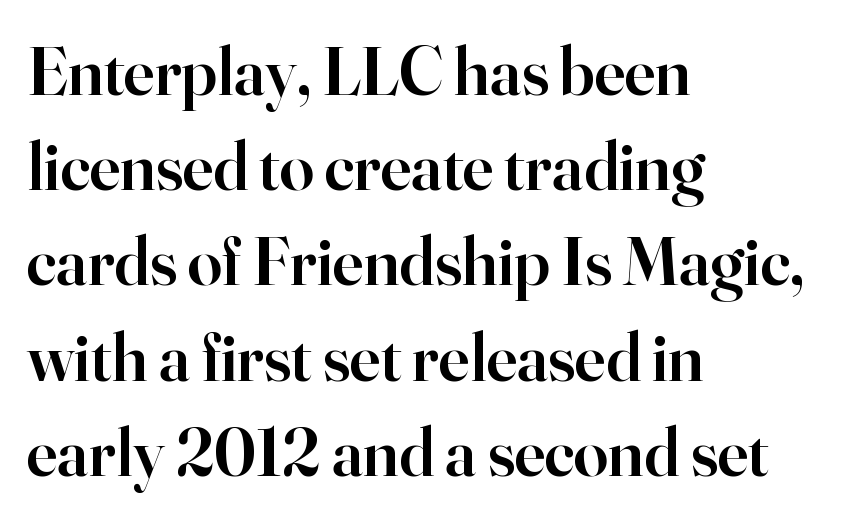
Q: Is the text bold? A: Semi-bold.
Q: Is the text italic (slanted)? A: No, it is upright.
Q: Is the typeface a serif or a sans-serif typeface? A: Serif.
Q: Is the text underlined? A: No.
Q: How is the paragraph aligned? A: Left-aligned.
Q: Is the spacing between letters normal or unusually wide? A: Normal.
Q: Is the spacing between lines tight, normal or loose? A: Normal.
Q: Width (condensed, normal, or wide)? A: Normal.
Q: Stroke contrast? A: High.
Q: x-height? A: Small.
Q: Monospaced? A: No.
